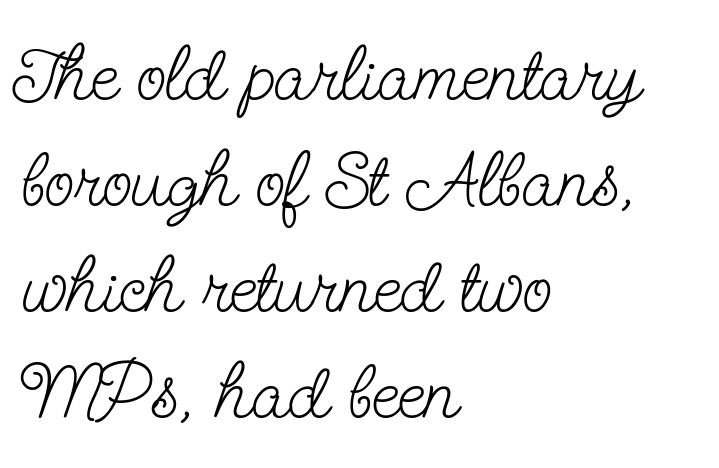
The image shows 78 px light, condensed serif type; set left-aligned, normal line spacing (1.36x), normal letter spacing, not underlined; low stroke contrast and a small x-height.
